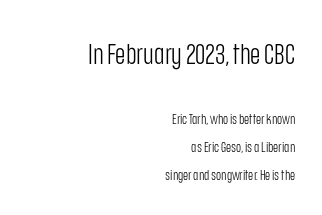
Q: Is the text bold? A: No.
Q: Is the text italic (slanted)? A: No, it is upright.
Q: Is the typeface a serif or a sans-serif typeface? A: Sans-serif.
Q: Is the text underlined? A: No.
Q: How is the paragraph aligned? A: Right-aligned.
Q: Is the spacing between letters normal or unusually wide? A: Normal.
Q: Is the spacing between lines tight, normal or loose? A: Loose.
Q: Which block of text is set in a larger size, the first (top) or the second (bottom)? A: The first (top) one.
Q: Width (condensed, normal, or wide)? A: Condensed.
Q: Stroke contrast? A: Low.
Q: x-height? A: Large.
Q: Monospaced? A: No.
